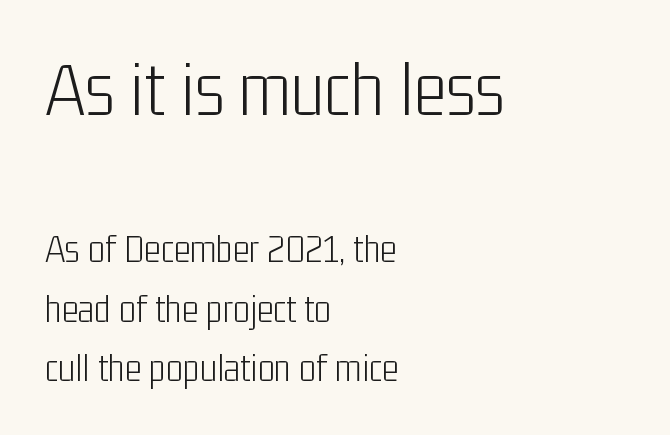
Q: Is the text bold? A: No.
Q: Is the text italic (slanted)? A: No, it is upright.
Q: Is the typeface a serif or a sans-serif typeface? A: Sans-serif.
Q: Is the text underlined? A: No.
Q: How is the paragraph aligned? A: Left-aligned.
Q: Is the spacing between letters normal or unusually wide? A: Normal.
Q: Is the spacing between lines tight, normal or loose? A: Normal.
Q: Which block of text is set in a larger size, the first (top) or the second (bottom)? A: The first (top) one.
Q: Width (condensed, normal, or wide)? A: Condensed.
Q: Stroke contrast? A: Low.
Q: x-height? A: Medium.
Q: Monospaced? A: No.
